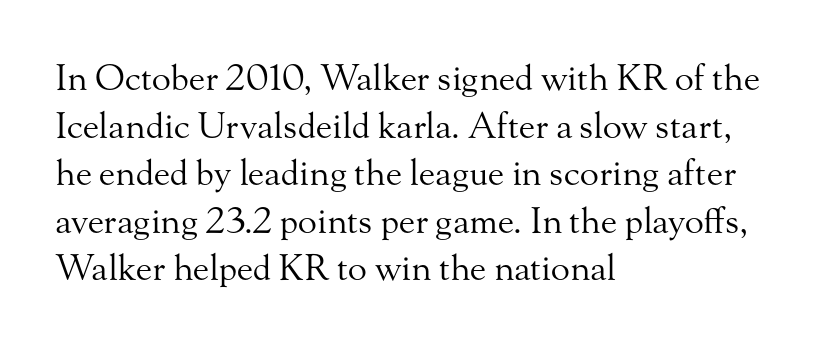
{"serif": "yes", "italic": "no", "bold": "no", "weight": "regular", "width": "normal", "stroke_contrast": "medium", "x_height": "small", "monospaced": "no", "underline": "no", "align": "left", "line_spacing": "normal", "line_spacing_ratio": 1.36, "letter_spacing": "normal", "letter_spacing_em": 0.0, "glyph_px": 35}
